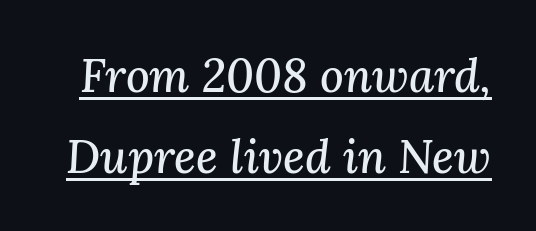
The image shows 46 px serif type, italic (leaning right); set line spacing 1.76x, normal letter spacing, underlined; medium stroke contrast and a medium x-height.
